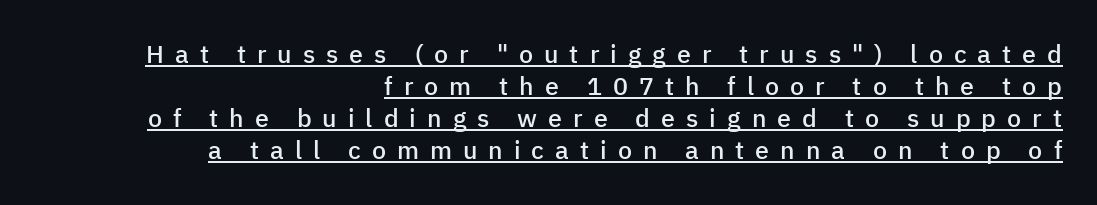
The image shows 25 px text type, upright; set right-aligned, normal line spacing (1.28x), unusually wide letter spacing (+0.44 em), underlined.
